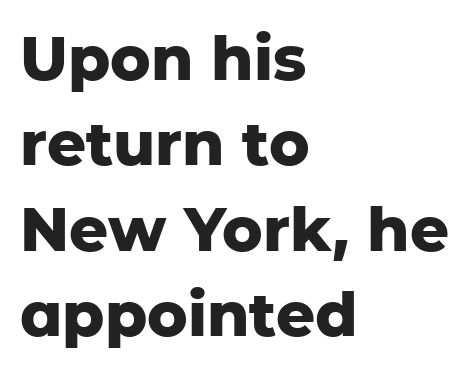
The area under the type is left untouched. Letterform terminals end flat and unadorned throughout the passage. The rendering uses a moderate line-height, typical for paragraphs. A dark, heavy texture on the line: the type is bold. A typesetter would call this proportional, since set widths differ per character.
